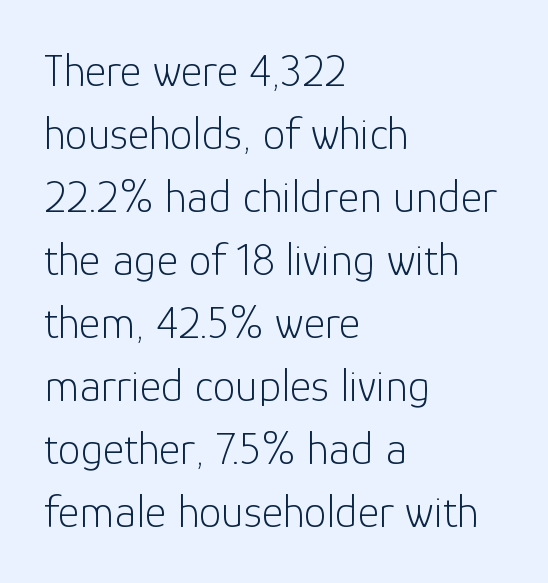
The image shows 46 px light sans-serif type, upright; set left-aligned, normal line spacing (1.37x), normal letter spacing, not underlined; low stroke contrast and a medium x-height.
